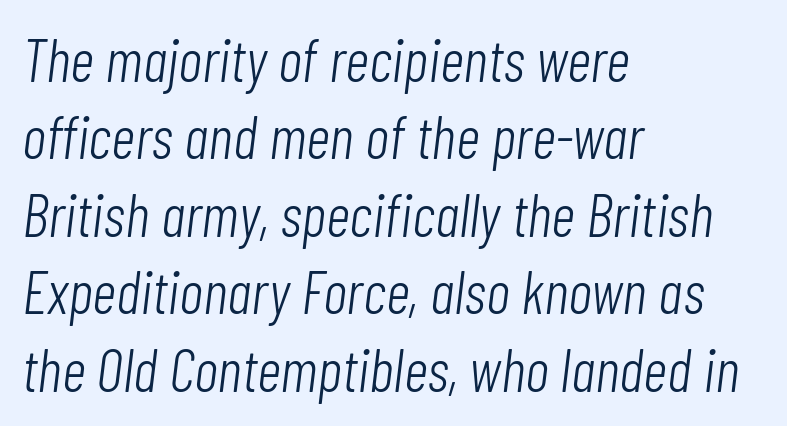
A typesetter would call this leading conventional body-copy spacing. Do the characters align in a grid? No, the font is proportional. If you drew a ruler down the left edge, every line would touch it. The lettering tilts uniformly, giving the passage an italic look. Stroke mass is kept to a normal reading level or below.
